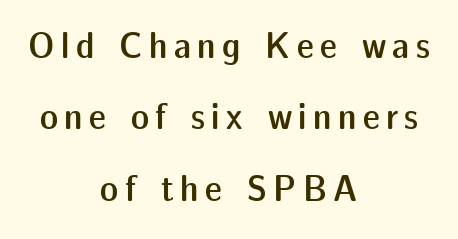
{"serif": "no", "italic": "no", "bold": "semi", "weight": "semibold", "width": "normal", "stroke_contrast": "low", "x_height": "medium", "monospaced": "no", "underline": "no", "align": "center", "line_spacing_ratio": 1.88, "glyph_px": 38}
